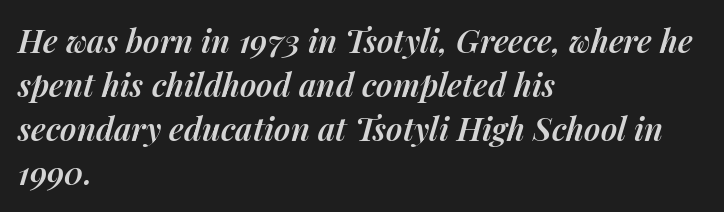
{"italic": "yes", "lean": "right", "slant_degrees": 14, "bold": "semi", "weight": "semibold", "width": "normal", "stroke_contrast": "medium", "x_height": "medium", "monospaced": "no", "underline": "no", "align": "left", "line_spacing": "normal", "line_spacing_ratio": 1.37, "letter_spacing": "normal", "letter_spacing_em": 0.0, "glyph_px": 32}
